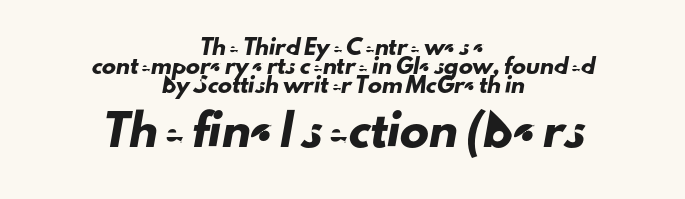
The image shows 29 px sans-serif type; set centered, normal line spacing (1.37x), normal letter spacing, not underlined; the second (bottom) block is 2.07x larger; low stroke contrast and a small x-height.
